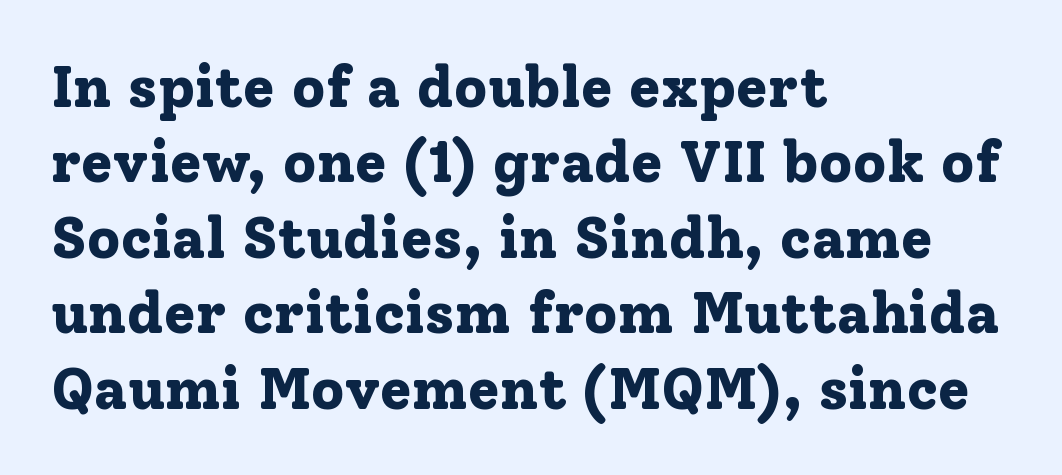
{"serif": "yes", "italic": "no", "bold": "yes", "weight": "bold", "width": "normal", "stroke_contrast": "low", "x_height": "medium", "monospaced": "no", "underline": "no", "align": "left", "line_spacing": "normal", "line_spacing_ratio": 1.3, "letter_spacing": "normal", "letter_spacing_em": 0.0, "glyph_px": 58}
